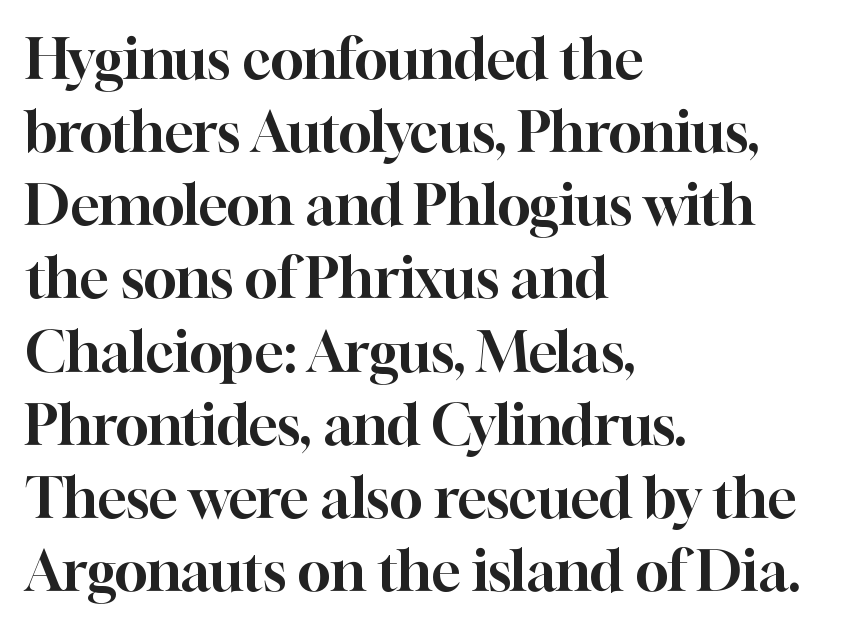
The face used here is proportionally spaced, like ordinary book or web type. Style check: upright. What's the leading like? Ordinary, nothing unusual. Check under the words: just untouched page.
